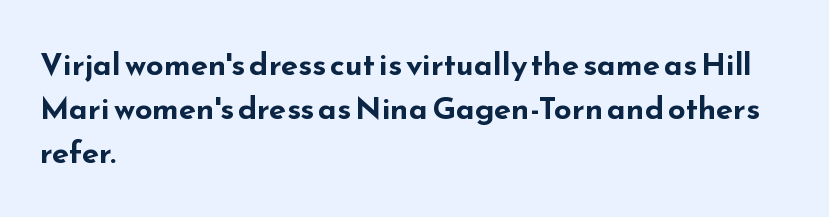
{"serif": "no", "italic": "no", "bold": "yes", "weight": "bold", "width": "wide", "stroke_contrast": "low", "x_height": "small", "monospaced": "no", "underline": "no", "align": "left", "line_spacing": "normal", "line_spacing_ratio": 1.42, "letter_spacing": "normal", "letter_spacing_em": 0.0, "glyph_px": 31}
